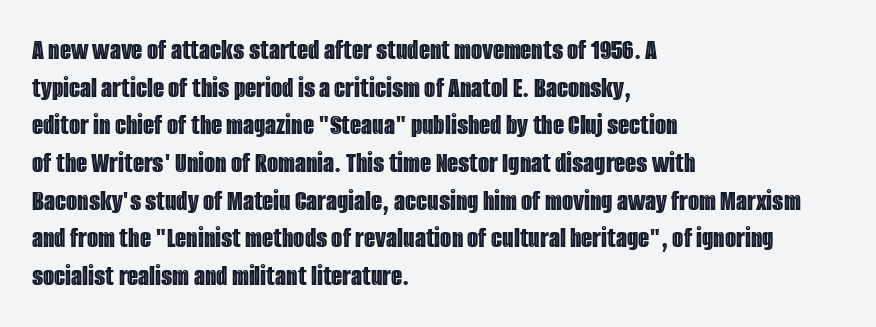
The image shows 29 px condensed type, upright; set left-aligned, normal line spacing (1.3x), normal letter spacing, not underlined; a large x-height.
